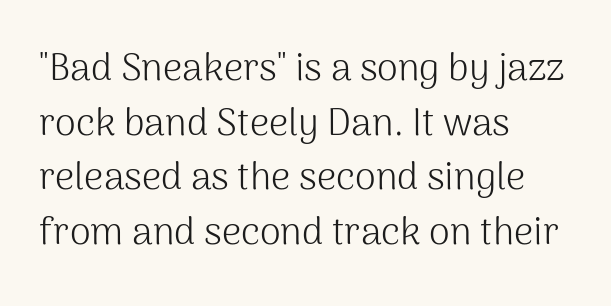
Upright lettering throughout. Stroke terminals: plain, sans-serif. Notice how the passage keeps a crisp vertical edge on the left only. This sample uses plain, unmodified letter spacing. The strokes carry an ordinary text weight at most. The rendering uses natural spacing where letterforms have individual widths.
